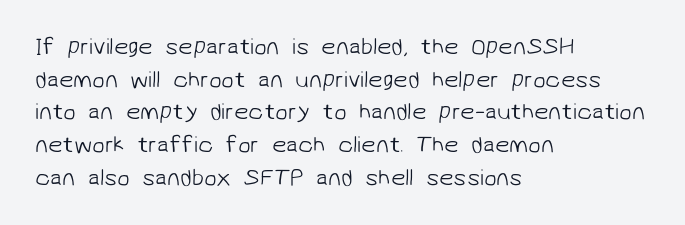
{"bold": "no", "underline": "no", "align": "left", "line_spacing": "normal", "line_spacing_ratio": 1.42, "letter_spacing": "normal", "letter_spacing_em": 0.0, "glyph_px": 23}
